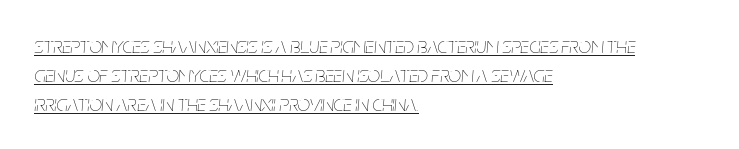
{"italic": "yes", "lean": "right", "slant_degrees": 5, "bold": "no", "underline": "yes", "align": "left", "line_spacing": "normal", "line_spacing_ratio": 1.31, "letter_spacing": "normal", "letter_spacing_em": 0.0, "glyph_px": 22}
